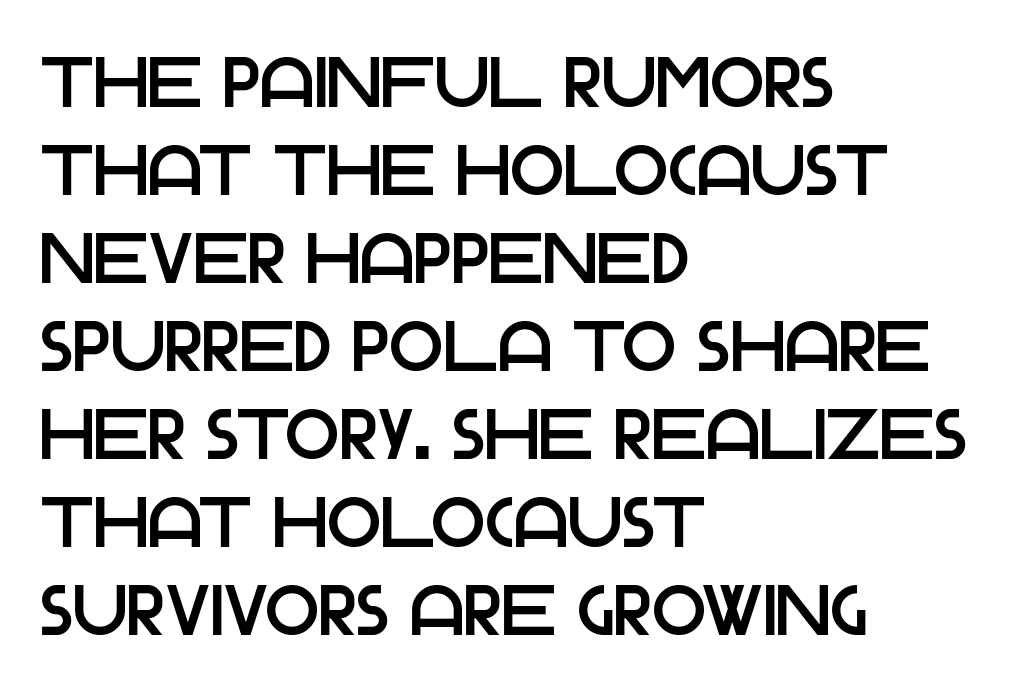
The rendering uses natural spacing where letterforms have individual widths. These lines stack with their left ends in a neat column. Nothing sits at the stroke ends, so this counts as sans-serif. The specimen omits any rule beneath the text block's lines. This is the regular roman posture of the typeface. These lines keep a tight, regular rhythm from letter to letter.
